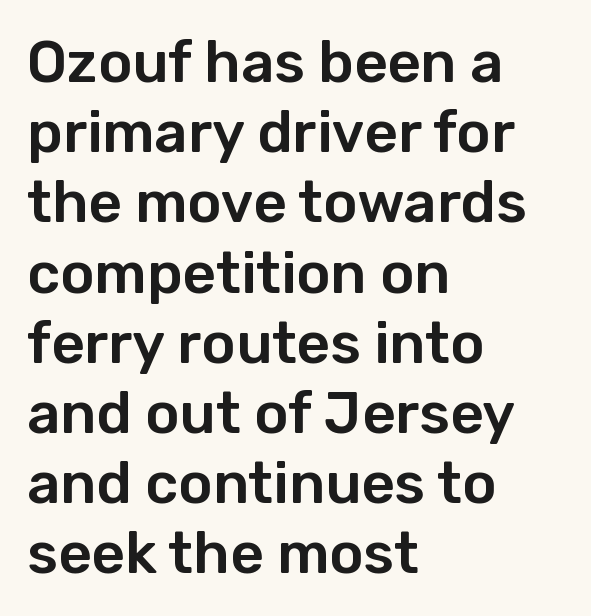
The image shows 58 px sans-serif type, upright; set left-aligned, line spacing 1.21x, normal letter spacing, not underlined; low stroke contrast and a medium x-height.
